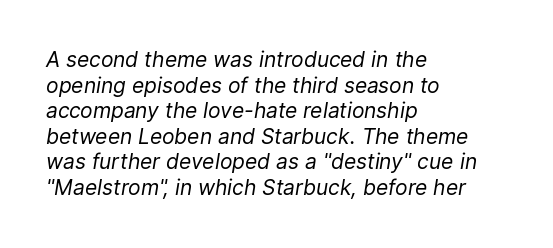
The letters sit at their default tracking, neither squeezed nor spread. The passage is arranged the way most books set body copy — flush left. Yep, that's italic — everything's leaning. A light-to-regular cut is what we see here. Each row of text sits above clean, open space.
